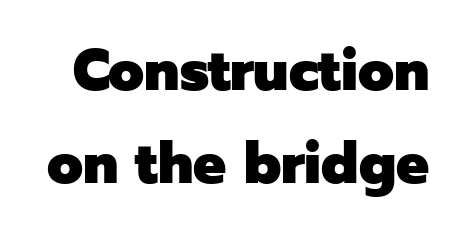
Q: Is the text bold? A: Yes.
Q: Is the text italic (slanted)? A: No, it is upright.
Q: Is the typeface a serif or a sans-serif typeface? A: Sans-serif.
Q: Is the text underlined? A: No.
Q: Is the spacing between letters normal or unusually wide? A: Normal.
Q: Is the spacing between lines tight, normal or loose? A: Normal.
Q: Width (condensed, normal, or wide)? A: Normal.
Q: Stroke contrast? A: Low.
Q: x-height? A: Medium.
Q: Monospaced? A: No.
